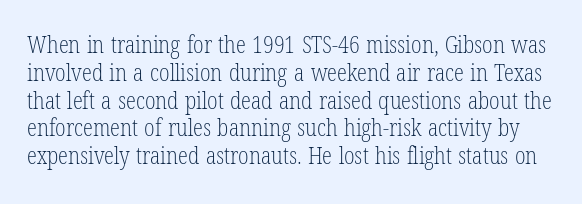
{"italic": "no", "bold": "no", "underline": "no", "line_spacing_ratio": 1.21, "letter_spacing": "normal", "letter_spacing_em": 0.0, "glyph_px": 23}
